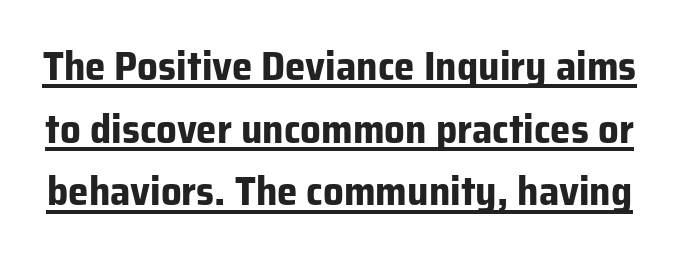
{"serif": "no", "italic": "no", "bold": "yes", "weight": "bold", "width": "normal", "stroke_contrast": "low", "x_height": "medium", "monospaced": "no", "underline": "yes", "line_spacing": "normal", "line_spacing_ratio": 1.53, "letter_spacing": "normal", "letter_spacing_em": 0.0, "glyph_px": 41}
